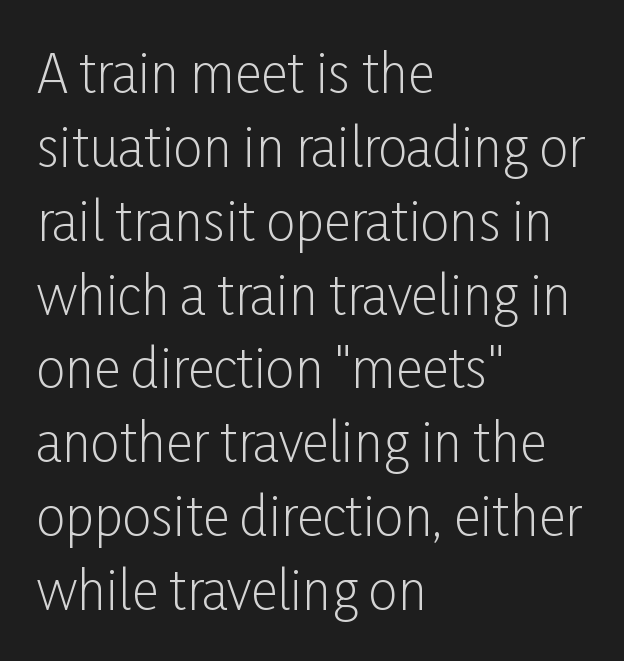
{"serif": "no", "italic": "no", "bold": "no", "weight": "light", "width": "condensed", "stroke_contrast": "low", "x_height": "medium", "monospaced": "no", "underline": "no", "align": "left", "line_spacing": "normal", "line_spacing_ratio": 1.42, "letter_spacing": "normal", "letter_spacing_em": 0.0, "glyph_px": 52}
